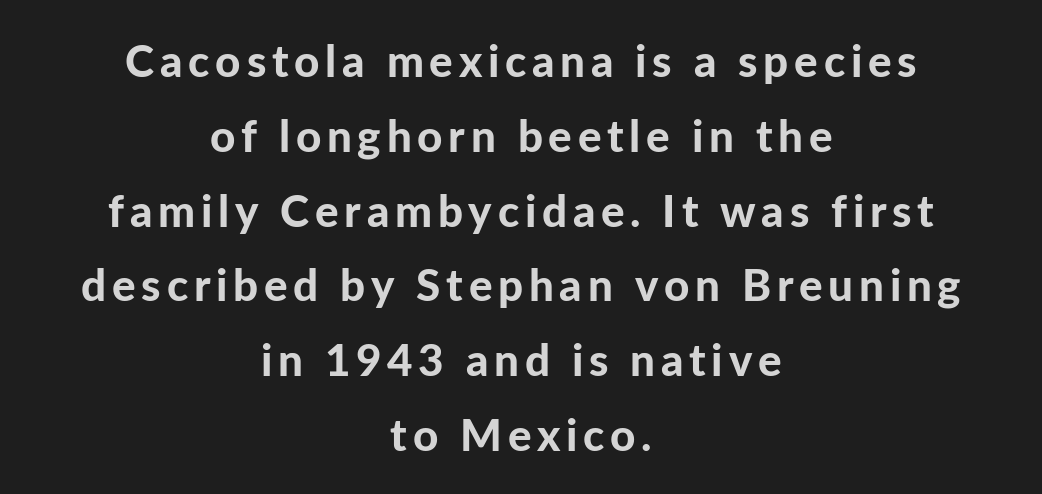
{"serif": "no", "italic": "no", "bold": "yes", "weight": "bold", "width": "normal", "stroke_contrast": "low", "x_height": "medium", "monospaced": "no", "underline": "no", "align": "center", "line_spacing": "normal", "line_spacing_ratio": 1.7, "glyph_px": 44}
